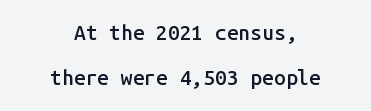
The image shows 21 px text type, upright; set centered, loose line spacing (2.12x), normal letter spacing, not underlined.
